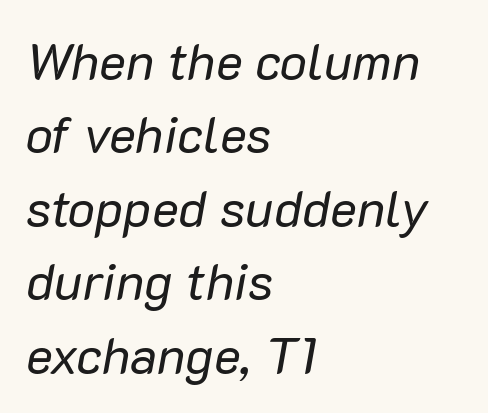
Q: Is the text bold? A: No.
Q: Is the text italic (slanted)? A: Yes, it leans right by about 10 degrees.
Q: Is the text underlined? A: No.
Q: How is the paragraph aligned? A: Left-aligned.
Q: Is the spacing between letters normal or unusually wide? A: Normal.
Q: Is the spacing between lines tight, normal or loose? A: Normal.
Q: Width (condensed, normal, or wide)? A: Normal.
Q: Stroke contrast? A: Low.
Q: x-height? A: Medium.
Q: Monospaced? A: No.
